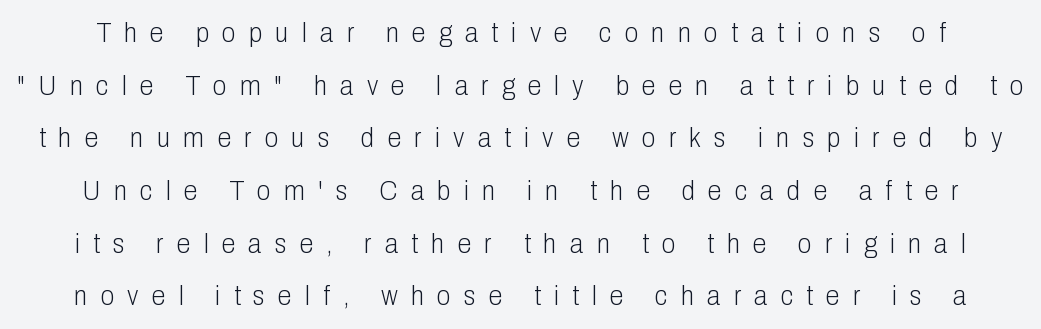
The image shows 28 px light, condensed sans-serif type, upright; set line spacing 1.88x, unusually wide letter spacing (+0.47 em), not underlined; low stroke contrast and a medium x-height.
